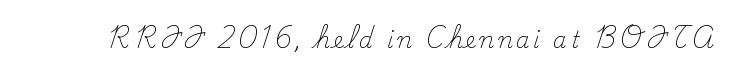
Q: Is the text bold? A: No.
Q: Is the text italic (slanted)? A: Yes.
Q: Is the text underlined? A: No.
